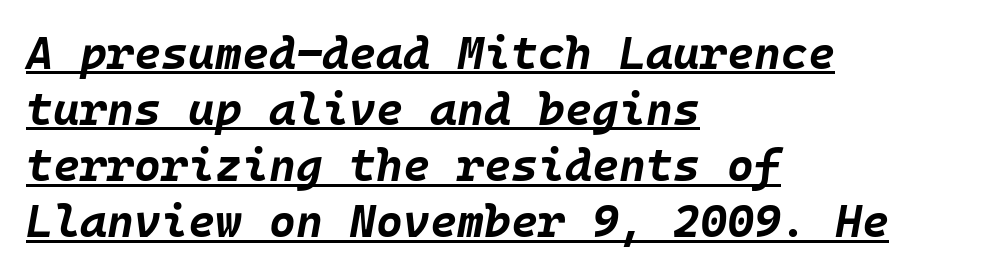
{"italic": "yes", "lean": "right", "slant_degrees": 10, "bold": "yes", "weight": "bold", "width": "normal", "stroke_contrast": "low", "x_height": "large", "underline": "yes", "align": "left", "line_spacing_ratio": 1.22, "letter_spacing": "normal", "letter_spacing_em": 0.0, "glyph_px": 46}
